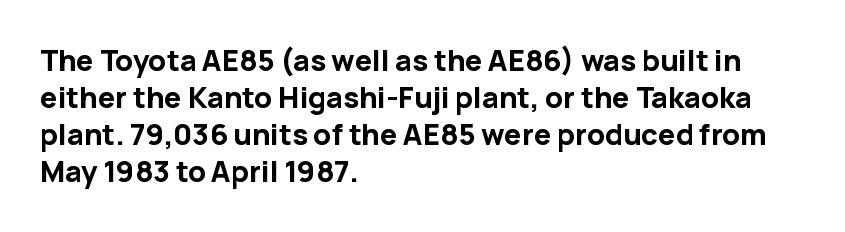
Q: Is the text bold? A: Yes.
Q: Is the text italic (slanted)? A: No, it is upright.
Q: Is the typeface a serif or a sans-serif typeface? A: Sans-serif.
Q: Is the text underlined? A: No.
Q: How is the paragraph aligned? A: Left-aligned.
Q: Is the spacing between letters normal or unusually wide? A: Normal.
Q: Is the spacing between lines tight, normal or loose? A: Normal.
Q: Width (condensed, normal, or wide)? A: Normal.
Q: Stroke contrast? A: Low.
Q: x-height? A: Medium.
Q: Monospaced? A: No.
